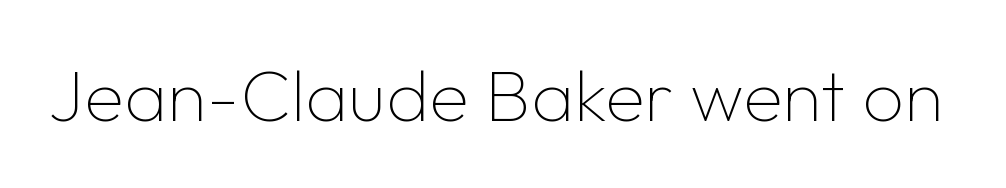
Compared with a typical body face, this is equally light or lighter still. The type sits square on the baseline with zero lean. Are there feet on the stems? There aren't — it's a sans. The letters advance in unequal steps, a hallmark of proportional type. The gaps between neighbouring characters are ordinary and unremarkable.
